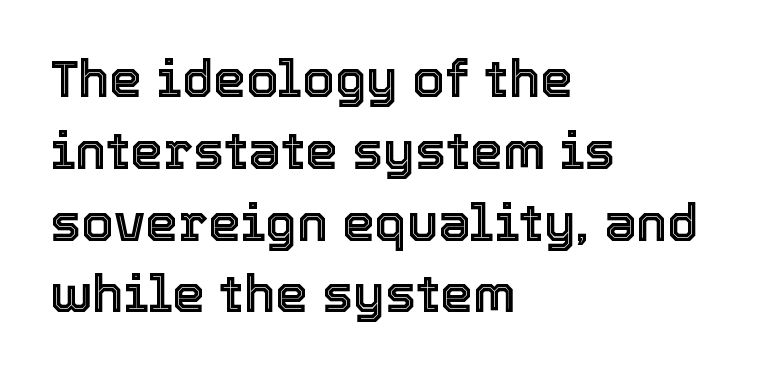
Q: Is the text italic (slanted)? A: No, it is upright.
Q: Is the text underlined? A: No.
Q: How is the paragraph aligned? A: Left-aligned.
Q: Is the spacing between letters normal or unusually wide? A: Normal.
Q: Is the spacing between lines tight, normal or loose? A: Normal.
Q: Width (condensed, normal, or wide)? A: Normal.
Q: x-height? A: Medium.
Q: Monospaced? A: No.
